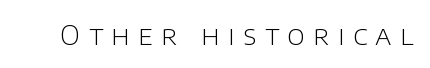
The image shows 27 px text type, upright; set unusually wide letter spacing (+0.31 em), not underlined.
